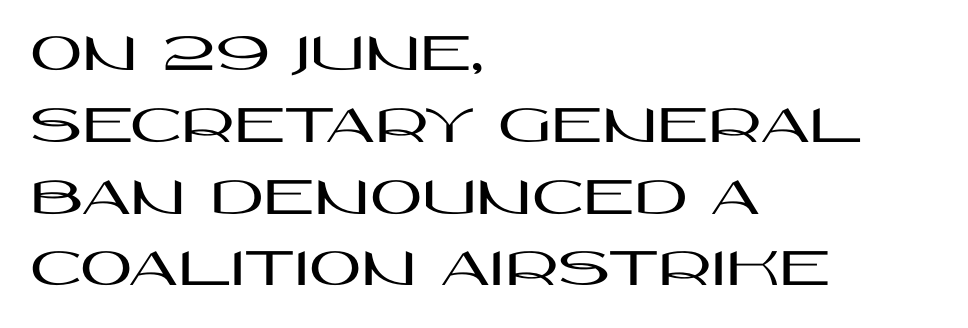
{"serif": "no", "italic": "no", "width": "wide", "stroke_contrast": "high", "x_height": "large", "monospaced": "no", "underline": "no", "align": "left", "line_spacing": "normal", "line_spacing_ratio": 1.26, "letter_spacing": "normal", "letter_spacing_em": 0.0, "glyph_px": 57}
